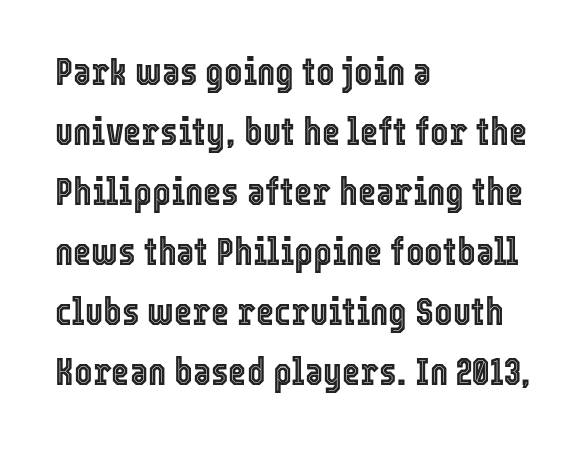
No extra tracking has been applied to these lines. All the whitespace from short lines collects on the right. Descenders are the only things crossing below the line. The axis of the letterforms is exactly vertical.
